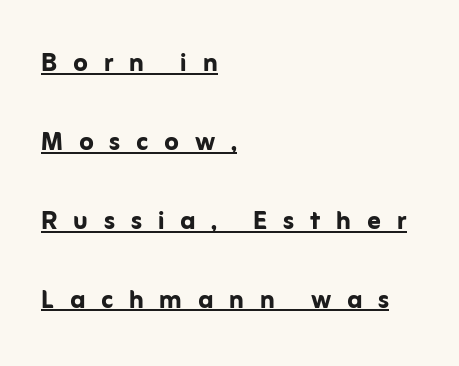
The image shows 33 px semibold sans-serif type, upright; set left-aligned, loose line spacing (2.39x), unusually wide letter spacing (+0.48 em), underlined; low stroke contrast and a medium x-height.
